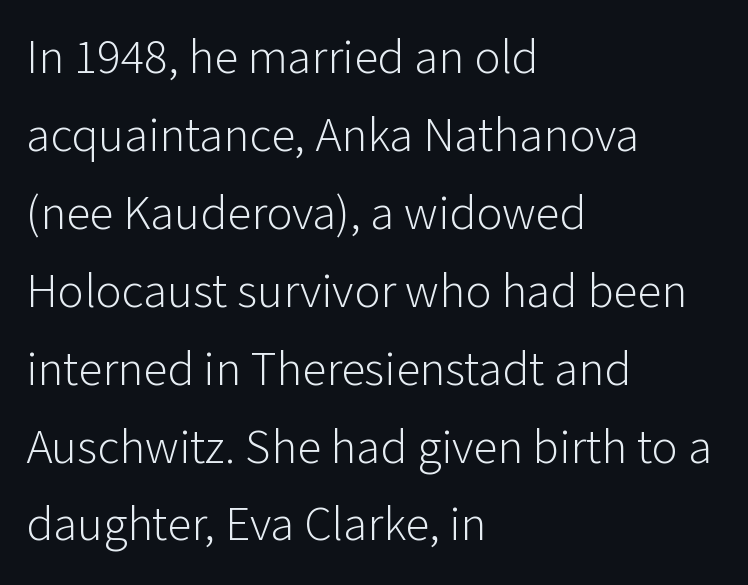
The image shows 49 px light sans-serif type, upright; set left-aligned, normal line spacing (1.59x), normal letter spacing, not underlined; low stroke contrast and a medium x-height.
